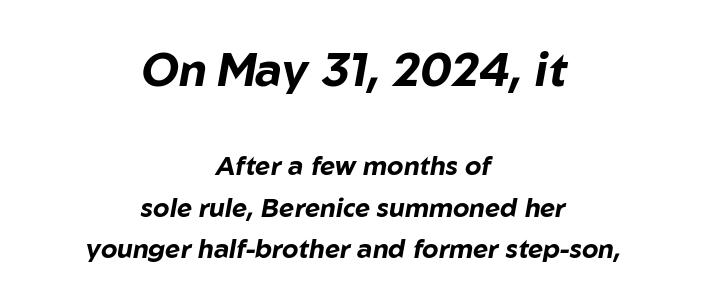
The horizontal fit of the characters is conventional and even. The face used here has a pronounced slope to its letters. Large over small — that's the arrangement of the two blocks here. I'd describe the lettering as bold — thick and assertive. This sample keeps an unexceptional amount of space between lines.
